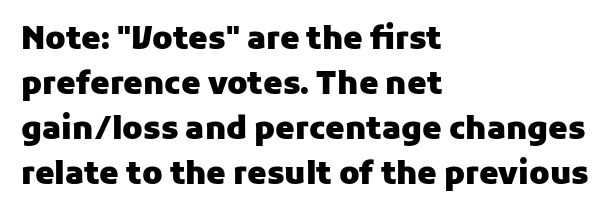
Q: Is the text bold? A: Yes.
Q: Is the text italic (slanted)? A: No, it is upright.
Q: Is the typeface a serif or a sans-serif typeface? A: Sans-serif.
Q: Is the text underlined? A: No.
Q: How is the paragraph aligned? A: Left-aligned.
Q: Is the spacing between letters normal or unusually wide? A: Normal.
Q: Is the spacing between lines tight, normal or loose? A: Normal.
Q: Width (condensed, normal, or wide)? A: Normal.
Q: Stroke contrast? A: Low.
Q: x-height? A: Medium.
Q: Monospaced? A: No.
